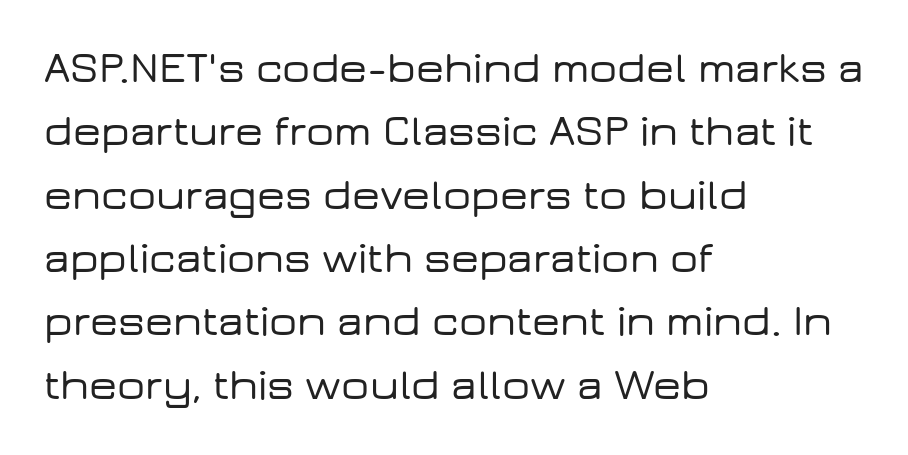
{"serif": "no", "italic": "no", "width": "wide", "stroke_contrast": "low", "x_height": "medium", "monospaced": "no", "underline": "no", "align": "left", "line_spacing": "normal", "line_spacing_ratio": 1.44, "letter_spacing": "normal", "letter_spacing_em": 0.0, "glyph_px": 44}
